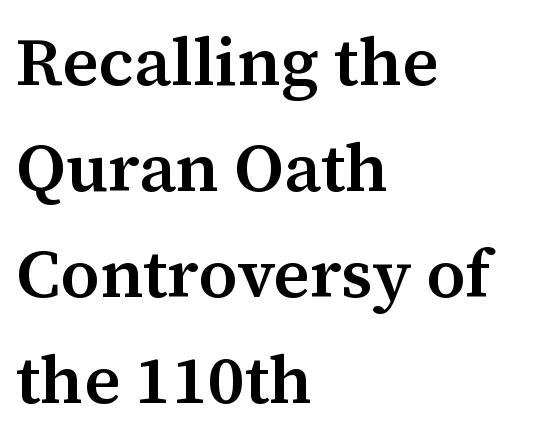
Q: Is the text bold? A: Semi-bold.
Q: Is the text italic (slanted)? A: No, it is upright.
Q: Is the typeface a serif or a sans-serif typeface? A: Serif.
Q: Is the text underlined? A: No.
Q: How is the paragraph aligned? A: Left-aligned.
Q: Is the spacing between letters normal or unusually wide? A: Normal.
Q: Is the spacing between lines tight, normal or loose? A: Normal.
Q: Width (condensed, normal, or wide)? A: Normal.
Q: Stroke contrast? A: Medium.
Q: x-height? A: Medium.
Q: Monospaced? A: No.
